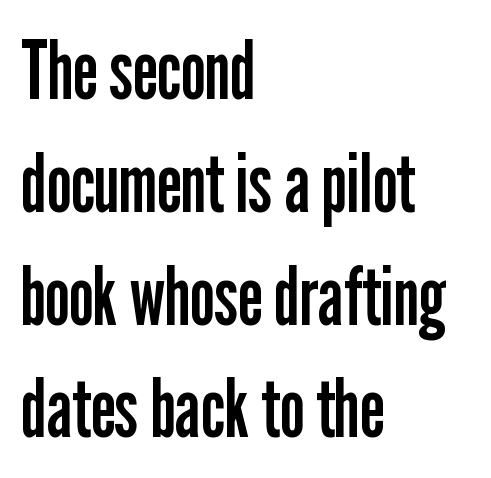
The image shows 80 px regular-weight, condensed sans-serif type, upright; set left-aligned, normal line spacing (1.41x), normal letter spacing, not underlined; low stroke contrast and a medium x-height.
